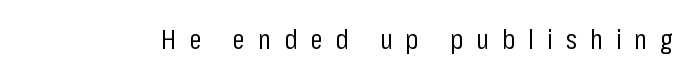
The string is rendered with underlining switched off. Think of a printed novel: that variable character pitch is what you see here. The font family rendered here belongs to the sans-serif group. The gaps between neighbouring characters are conspicuously large.
